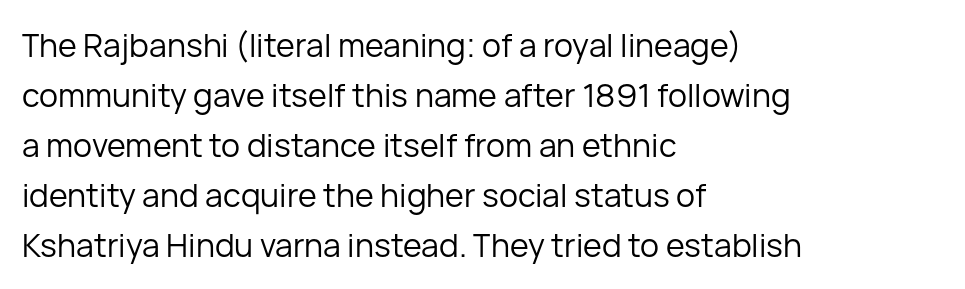
The image shows 32 px regular-weight sans-serif type, upright; set left-aligned, normal line spacing (1.56x), normal letter spacing, not underlined; low stroke contrast and a medium x-height.
